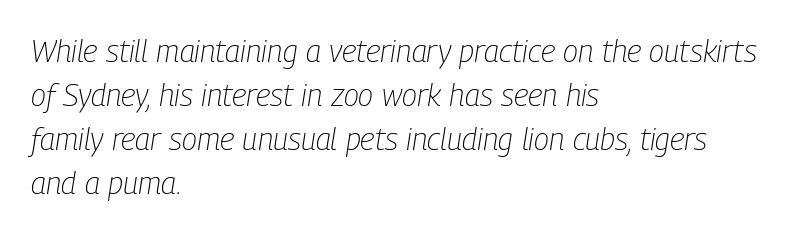
Successive baselines arrive at the customary interval. The space beneath each line is pristine and unruled. Stem width sits at or under what a default text font uses. In CSS terms this would be text-align: left.
